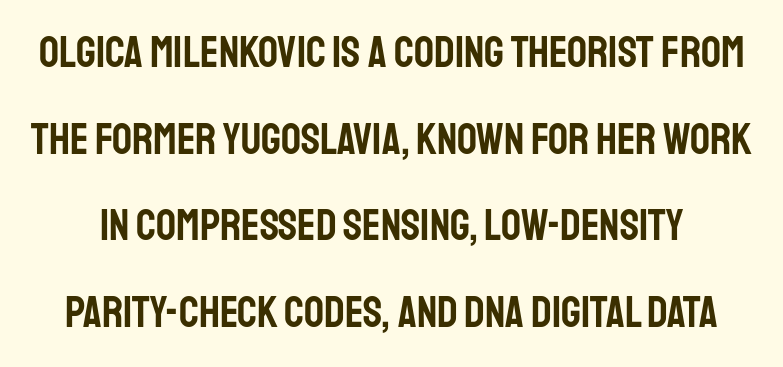
The image shows 44 px condensed sans-serif type, upright; set loose line spacing (1.97x), normal letter spacing, not underlined; low stroke contrast and a large x-height.
